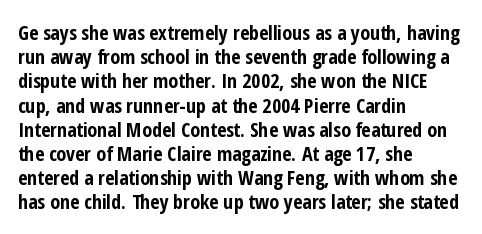
Q: Is the text bold? A: Yes.
Q: Is the text italic (slanted)? A: No, it is upright.
Q: Is the text underlined? A: No.
Q: How is the paragraph aligned? A: Left-aligned.
Q: Is the spacing between letters normal or unusually wide? A: Normal.
